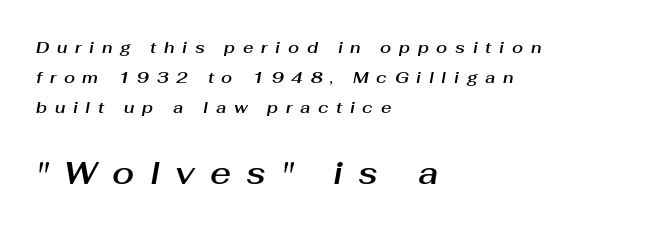
{"italic": "yes", "lean": "right", "slant_degrees": 10, "width": "normal", "stroke_contrast": "medium", "x_height": "medium", "monospaced": "no", "underline": "no", "align": "left", "line_spacing_ratio": 1.86, "letter_spacing": "wide", "letter_spacing_em": 0.48, "larger_block": "second", "size_ratio": 2.0, "glyph_px": 32}
